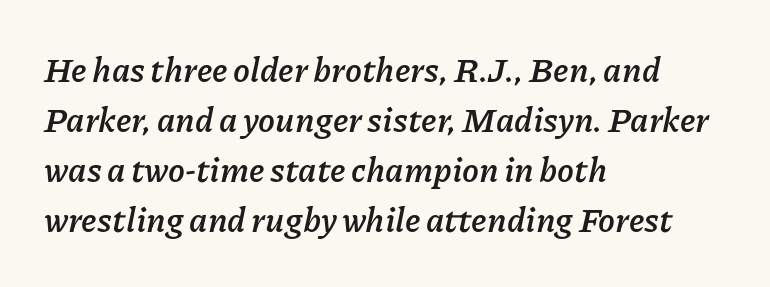
The image shows 34 px semibold type, italic (leaning right); set left-aligned, normal line spacing (1.47x), normal letter spacing, not underlined; low stroke contrast and a medium x-height.
